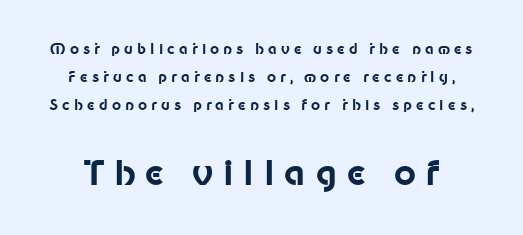
{"serif": "no", "italic": "no", "bold": "yes", "weight": "bold", "width": "normal", "stroke_contrast": "low", "x_height": "medium", "monospaced": "no", "underline": "no", "line_spacing": "loose", "line_spacing_ratio": 1.99, "letter_spacing": "wide", "letter_spacing_em": 0.29, "larger_block": "second", "size_ratio": 2.43, "glyph_px": 34}
